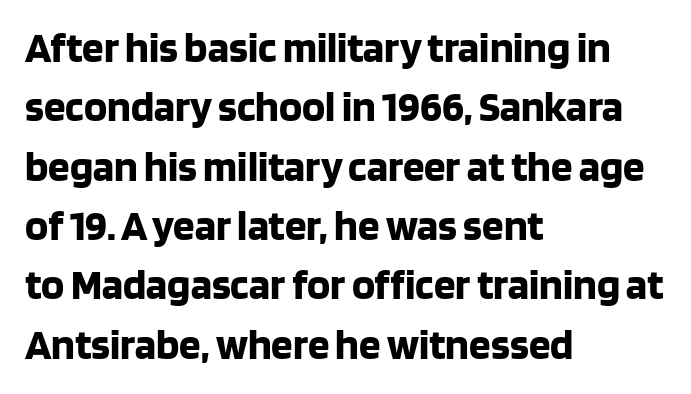
These lines are composed in type without serifs. Just letters on the line, the space beneath them empty. Is this a fixed-width face? No — the glyphs have proportional, varying widths. The specimen reads as upright at a glance. Heavy, bold letterforms.
